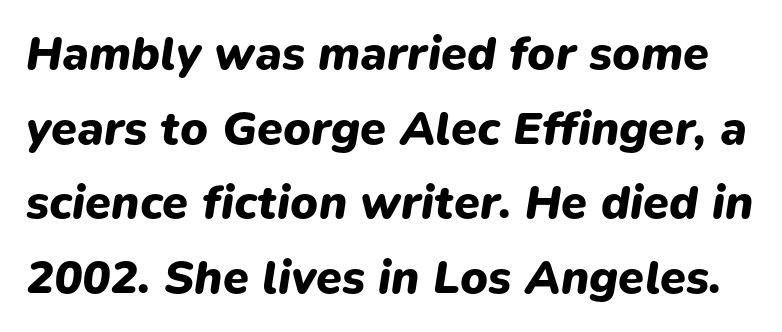
The image shows 47 px heavy type, italic (leaning right); set normal line spacing (1.59x), normal letter spacing, not underlined; low stroke contrast and a medium x-height.
